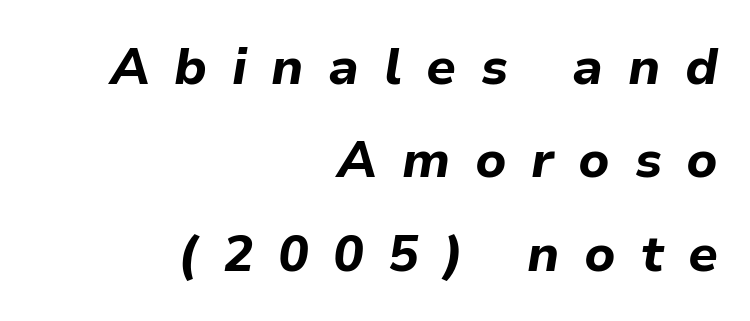
Rule under the text: the space is simply empty. This sample is right-justified, so line beginnings fall wherever the words allow. Loose tracking; the words dissolve into strings of separated letters. The face used here has the dense, thick strokes of a bold. Spacing verdict: proportional, widths tailored to each character. Notice how the stems are inclined rather than vertical — that's the hallmark of italics.
